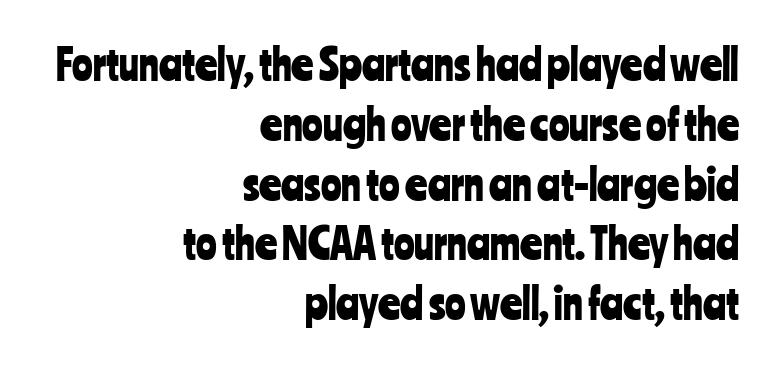
{"serif": "no", "italic": "no", "width": "condensed", "stroke_contrast": "low", "x_height": "medium", "monospaced": "no", "underline": "no", "align": "right", "line_spacing": "normal", "line_spacing_ratio": 1.39, "letter_spacing": "normal", "letter_spacing_em": 0.0, "glyph_px": 43}
